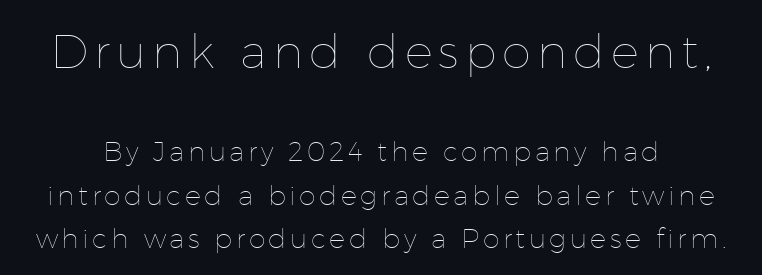
Stroke mass is kept to a normal reading level or below. Every stem runs plumb, perpendicular to the baseline. Does the leading feel generous? No, just average. Do the characters align in a grid? No, the font is proportional. The baseline area is clear.
